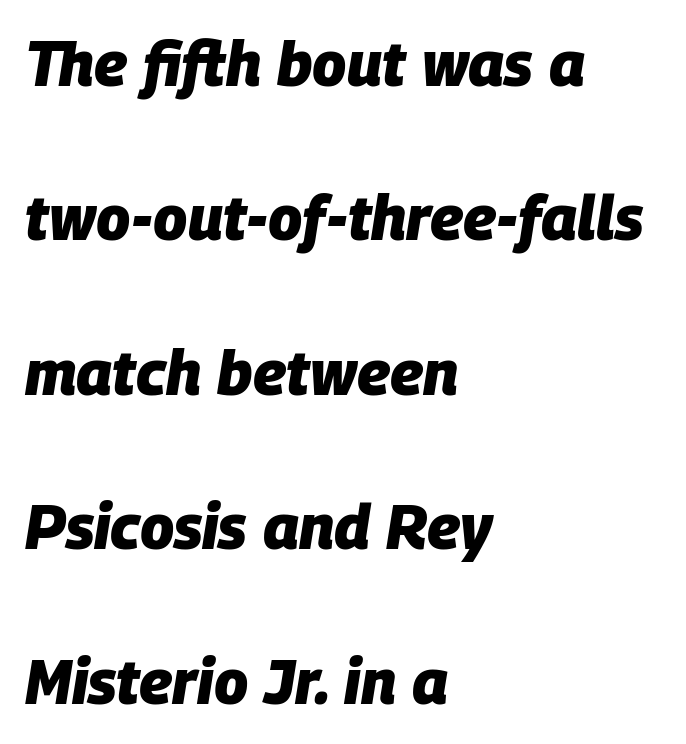
The line-height multiplier appears high, well above default. Plenty of ink on the page — the face is bold. This sample uses plain, unmodified letter spacing. The setting favours the left margin, as ordinary paragraphs usually do.
